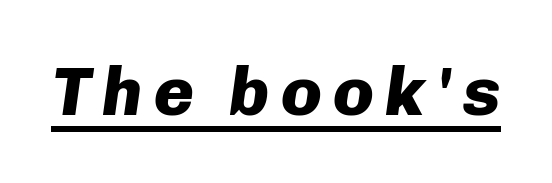
The image shows 68 px heavy type, italic (leaning right); set underlined; low stroke contrast and a medium x-height.
